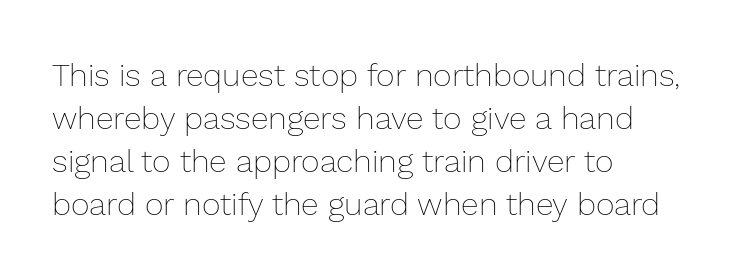
Descenders are the only things crossing below the line. Here the designer chose a conventional face with non-uniform glyph widths. One-word summary of the alignment: left. Caption: face not bold, strokes unweighted. The rendering uses a moderate line-height, typical for paragraphs.
